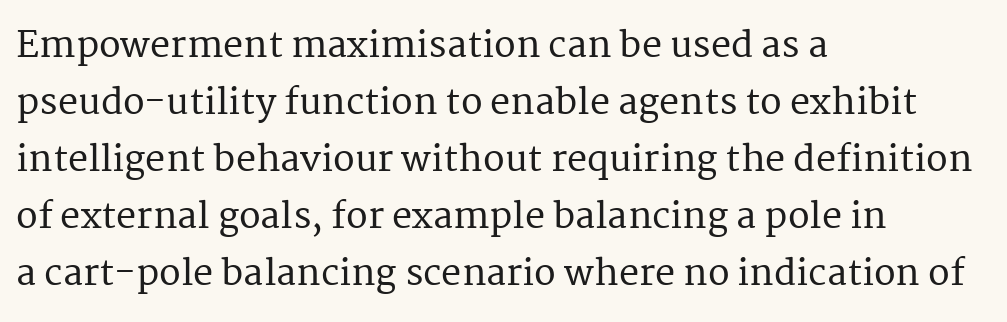
The text was rendered using a seriffed face with decorative stroke endings. Where is the straight margin? On the left. Honestly, the row spacing looks completely unremarkable. Quick note: underline off. Tracking value appears to be zero — textbook default spacing.
